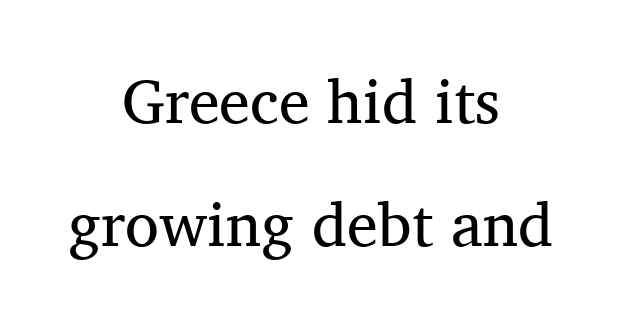
The space between consecutive lines is lavish. Caption: face not bold, strokes unweighted. Letterform terminals end in serifs throughout the passage. The face used here is proportionally spaced, like ordinary book or web type. Layout note: lines centered. Unlike italic type, these characters show no tilt at all.
